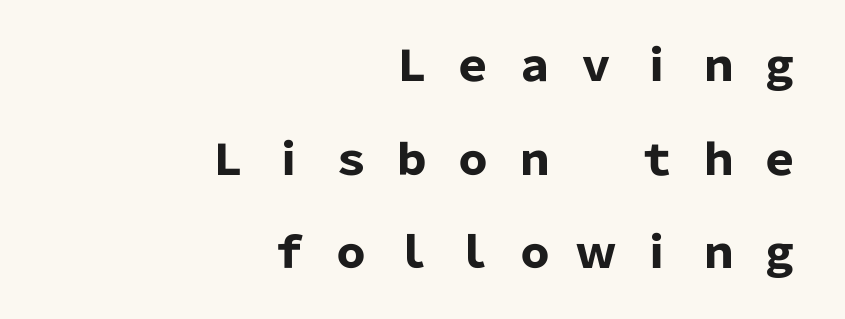
{"serif": "no", "italic": "no", "bold": "yes", "weight": "heavy", "width": "normal", "stroke_contrast": "low", "x_height": "medium", "monospaced": "no", "underline": "no", "align": "right", "line_spacing": "loose", "line_spacing_ratio": 2.23, "letter_spacing": "wide", "letter_spacing_em": 0.46, "glyph_px": 42}
